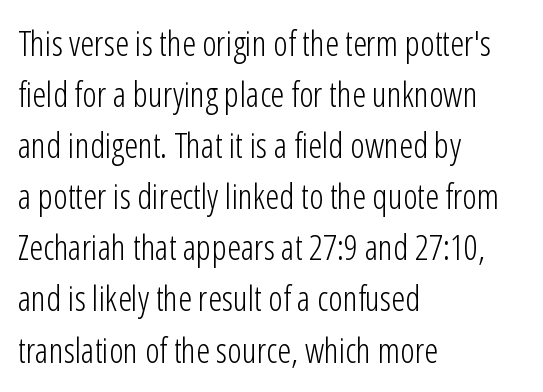
The image shows 35 px light, condensed sans-serif type, upright; set left-aligned, normal line spacing (1.46x), normal letter spacing, not underlined; low stroke contrast and a medium x-height.
